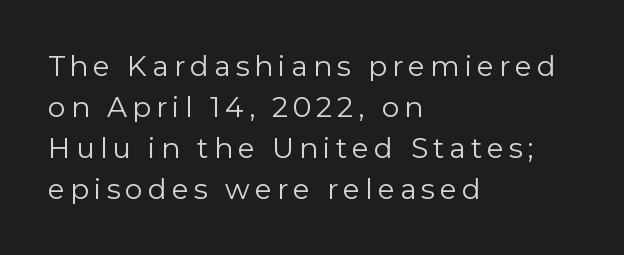
The image shows 28 px regular-weight sans-serif type, upright; set left-aligned, normal line spacing (1.46x), not underlined; low stroke contrast and a medium x-height.
